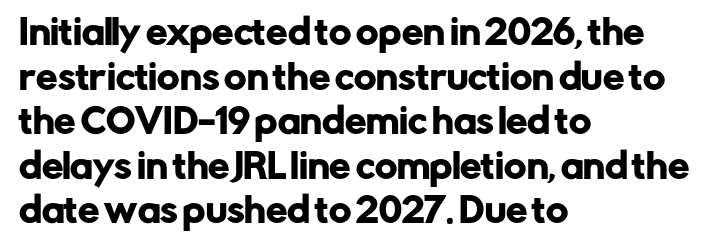
The passage shown is typeset with a sans-serif family. Character widths vary here, with narrow letters taking less room than wide ones. Vertically, the passage feels balanced, rows spaced as you'd expect. Between one letter and the next there's only the usual sliver of space. These lines stack with their left ends in a neat column. In terms of posture, this sample is upright.
